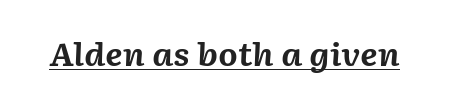
The image shows 31 px bold type, italic (leaning right); set normal letter spacing, underlined; medium stroke contrast and a medium x-height.
